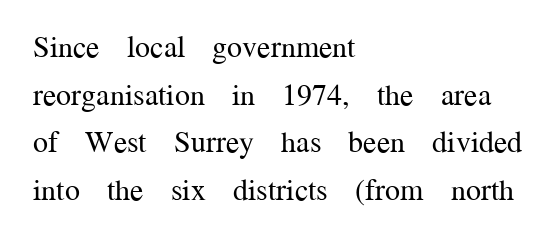
Q: Is the text bold? A: No.
Q: Is the text italic (slanted)? A: No, it is upright.
Q: Is the typeface a serif or a sans-serif typeface? A: Serif.
Q: Is the text underlined? A: No.
Q: How is the paragraph aligned? A: Left-aligned.
Q: Is the spacing between letters normal or unusually wide? A: Normal.
Q: Is the spacing between lines tight, normal or loose? A: Normal.
Q: Width (condensed, normal, or wide)? A: Normal.
Q: Stroke contrast? A: Medium.
Q: x-height? A: Medium.
Q: Monospaced? A: No.
